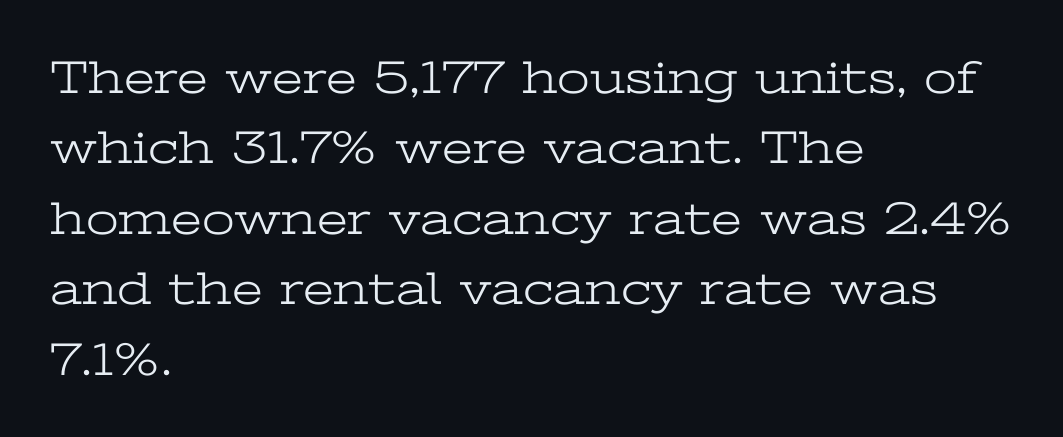
Q: Is the text bold? A: No.
Q: Is the text italic (slanted)? A: No, it is upright.
Q: Is the typeface a serif or a sans-serif typeface? A: Serif.
Q: Is the text underlined? A: No.
Q: How is the paragraph aligned? A: Left-aligned.
Q: Is the spacing between letters normal or unusually wide? A: Normal.
Q: Is the spacing between lines tight, normal or loose? A: Normal.
Q: Width (condensed, normal, or wide)? A: Wide.
Q: Stroke contrast? A: Low.
Q: x-height? A: Medium.
Q: Monospaced? A: No.
